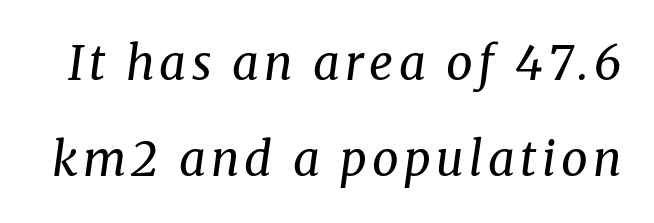
This sample uses a serif face. Heaviness? Minimal to ordinary, like unemphasized prose. Italic: yes, the glyphs are oblique. Does the leading feel generous? Absolutely, it's lavish. Character widths vary here, with narrow letters taking less room than wide ones. Honestly, there is no underline to notice here at all.
